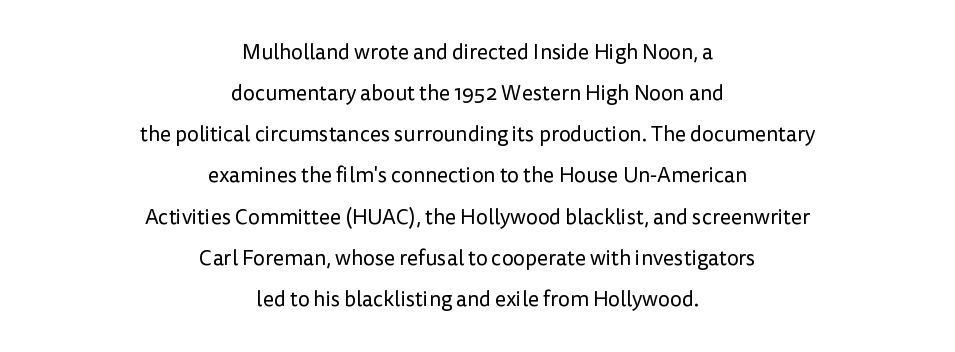
The image shows 21 px text type, upright; set centered, loose line spacing (1.96x), normal letter spacing, not underlined.
